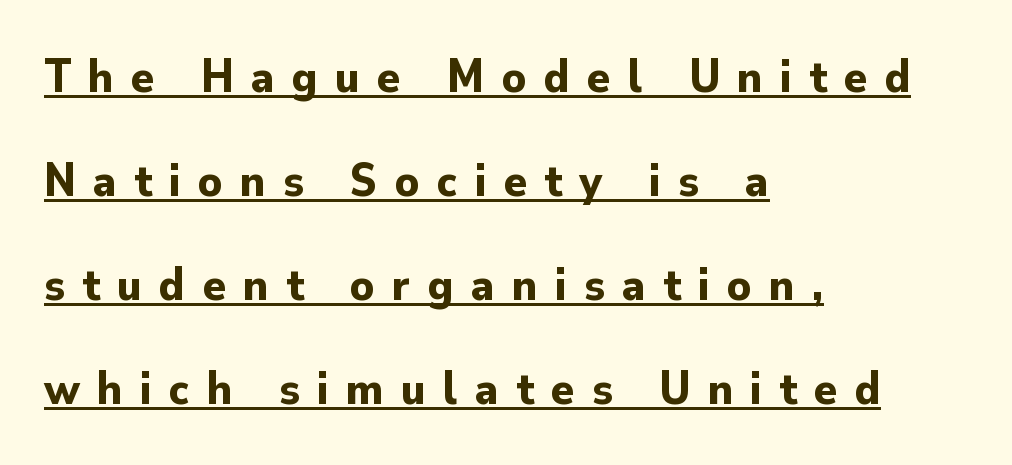
{"serif": "no", "italic": "no", "bold": "yes", "weight": "bold", "width": "normal", "stroke_contrast": "low", "x_height": "small", "monospaced": "no", "underline": "yes", "align": "left", "line_spacing": "loose", "line_spacing_ratio": 2.21, "letter_spacing": "wide", "letter_spacing_em": 0.37, "glyph_px": 47}
